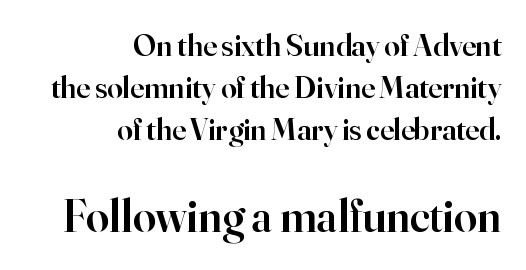
{"serif": "yes", "italic": "no", "bold": "semi", "weight": "semibold", "width": "normal", "stroke_contrast": "high", "x_height": "small", "monospaced": "no", "underline": "no", "align": "right", "line_spacing": "normal", "line_spacing_ratio": 1.35, "letter_spacing": "normal", "letter_spacing_em": 0.0, "larger_block": "second", "size_ratio": 1.48, "glyph_px": 46}
